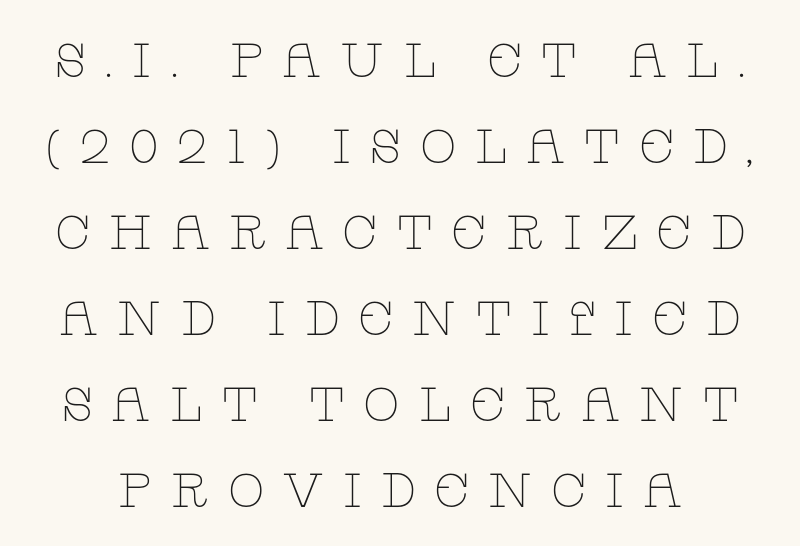
{"serif": "yes", "italic": "no", "bold": "no", "weight": "thin", "width": "wide", "stroke_contrast": "low", "x_height": "large", "monospaced": "no", "underline": "no", "line_spacing_ratio": 1.79, "letter_spacing": "wide", "letter_spacing_em": 0.37, "glyph_px": 48}
